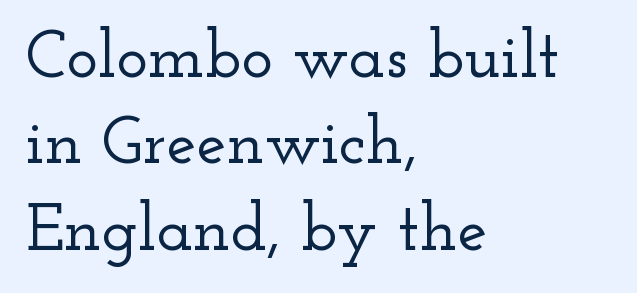
{"serif": "yes", "italic": "no", "width": "wide", "stroke_contrast": "low", "x_height": "small", "monospaced": "no", "underline": "no", "align": "left", "line_spacing": "normal", "line_spacing_ratio": 1.29, "letter_spacing": "normal", "letter_spacing_em": 0.0, "glyph_px": 67}
